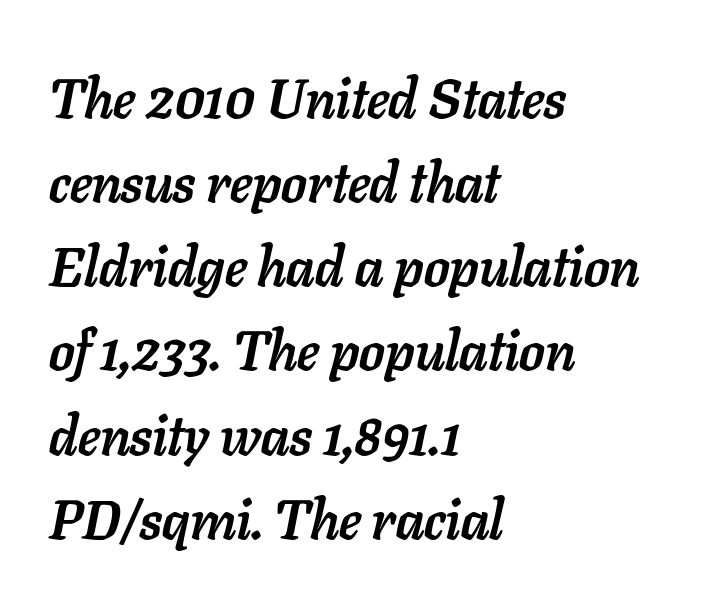
Q: Is the text bold? A: Yes.
Q: Is the text italic (slanted)? A: Yes, it leans right by about 11 degrees.
Q: Is the text underlined? A: No.
Q: How is the paragraph aligned? A: Left-aligned.
Q: Is the spacing between letters normal or unusually wide? A: Normal.
Q: Is the spacing between lines tight, normal or loose? A: Normal.
Q: Width (condensed, normal, or wide)? A: Normal.
Q: Stroke contrast? A: Low.
Q: x-height? A: Medium.
Q: Monospaced? A: No.
